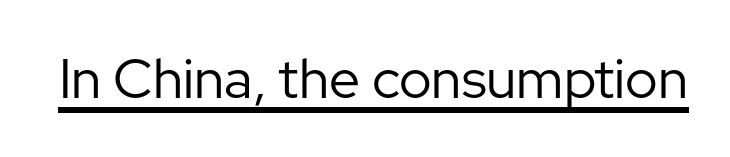
{"serif": "no", "italic": "no", "bold": "no", "weight": "regular", "width": "normal", "stroke_contrast": "low", "x_height": "medium", "monospaced": "no", "underline": "yes", "letter_spacing": "normal", "letter_spacing_em": 0.0, "glyph_px": 55}
